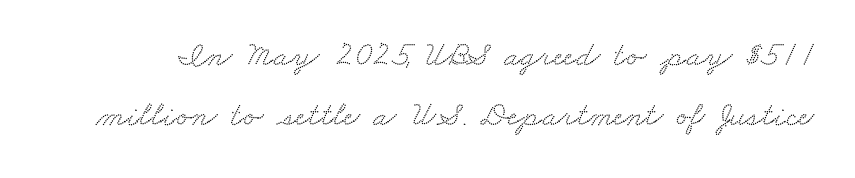
The image shows 34 px wide serif type; set line spacing 1.77x, normal letter spacing, not underlined; low stroke contrast and a small x-height.
